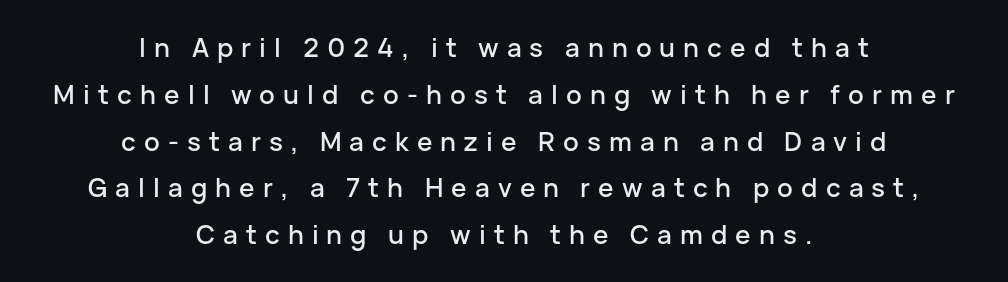
The area under the type is left untouched. Nope, not italic — everything's standing straight. The paragraph shown floats in the horizontal middle. Honestly, the letter spacing is so wide it's the main thing you notice.
